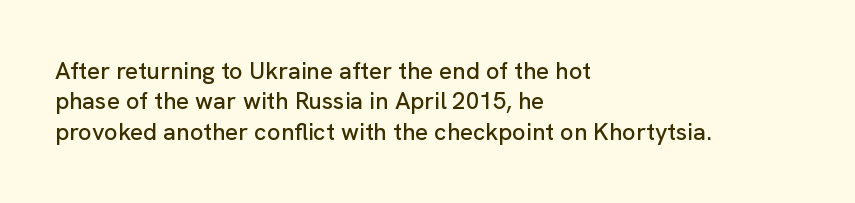
The image shows 24 px text type, upright; set left-aligned, normal line spacing (1.27x), normal letter spacing, not underlined.
